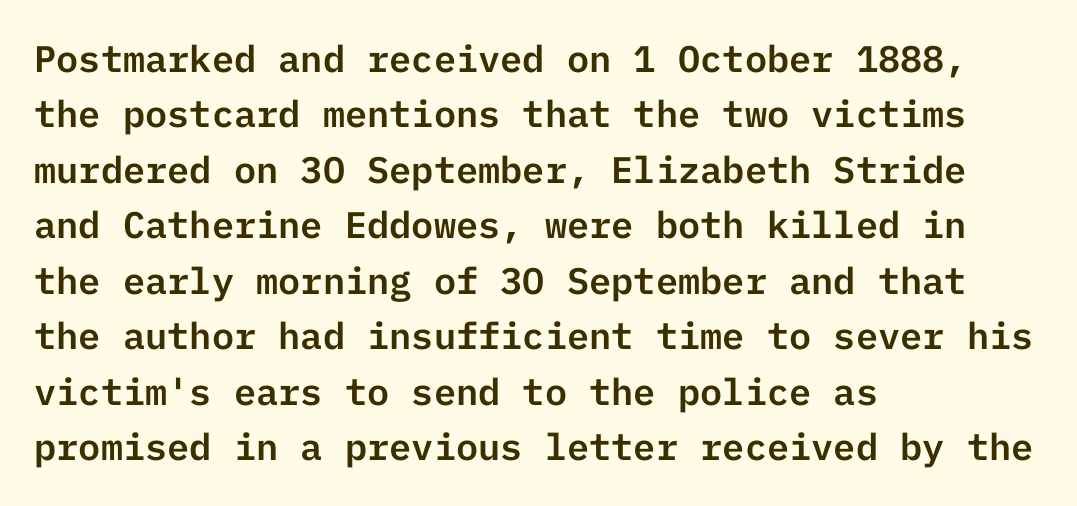
Q: Is the text italic (slanted)? A: No, it is upright.
Q: Is the typeface a serif or a sans-serif typeface? A: Sans-serif.
Q: Is the text underlined? A: No.
Q: How is the paragraph aligned? A: Left-aligned.
Q: Is the spacing between letters normal or unusually wide? A: Normal.
Q: Is the spacing between lines tight, normal or loose? A: Normal.
Q: Width (condensed, normal, or wide)? A: Normal.
Q: Stroke contrast? A: Low.
Q: x-height? A: Medium.
